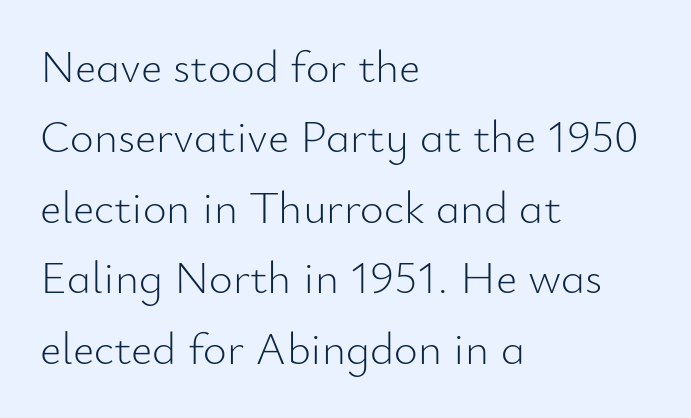
Q: Is the text bold? A: No.
Q: Is the text italic (slanted)? A: No, it is upright.
Q: Is the typeface a serif or a sans-serif typeface? A: Sans-serif.
Q: Is the text underlined? A: No.
Q: How is the paragraph aligned? A: Left-aligned.
Q: Is the spacing between letters normal or unusually wide? A: Normal.
Q: Is the spacing between lines tight, normal or loose? A: Normal.
Q: Width (condensed, normal, or wide)? A: Normal.
Q: Stroke contrast? A: Low.
Q: x-height? A: Small.
Q: Monospaced? A: No.
